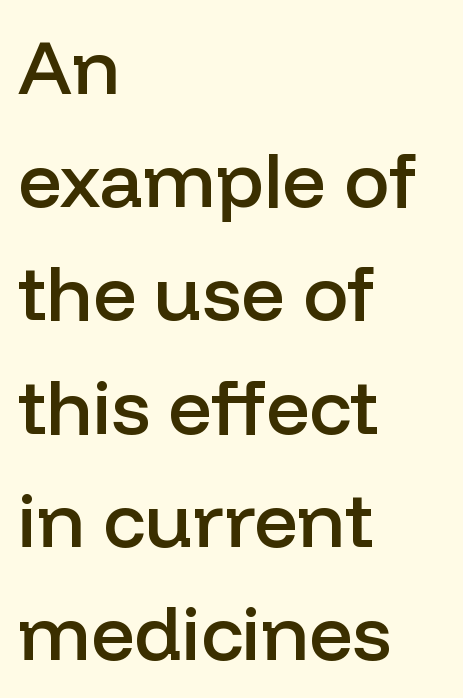
This rendering employs a face without finishing strokes, i.e., a sans-serif. Students, observe: this is what conventionally led text looks like. The string is rendered with underlining switched off. Is this a fixed-width face? No — the glyphs have proportional, varying widths. Caption: standard tracking, unaltered.
